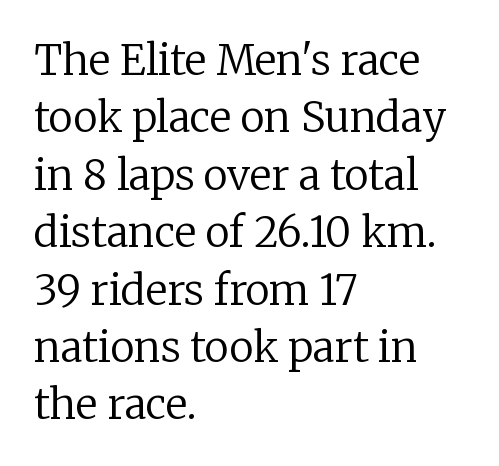
This is not heavy type; no bold has been used. Horizontal bands of white between lines are of average thickness. Each letter's strokes conclude with small projecting serifs. Observe the ordinary spacing: letters are neighbours, not strangers. The zone under the glyphs is completely vacant. Here the designer chose a conventional face with non-uniform glyph widths.
